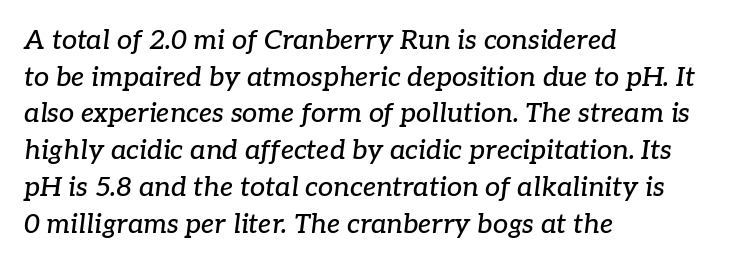
{"italic": "yes", "lean": "right", "slant_degrees": 7, "underline": "no", "align": "left", "line_spacing": "normal", "line_spacing_ratio": 1.36, "letter_spacing": "normal", "letter_spacing_em": 0.0, "glyph_px": 27}
